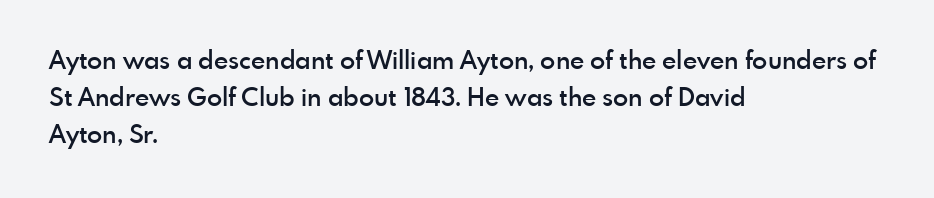
{"italic": "no", "bold": "semi", "underline": "no", "align": "left", "line_spacing": "normal", "line_spacing_ratio": 1.49, "letter_spacing": "normal", "letter_spacing_em": 0.0, "glyph_px": 25}
